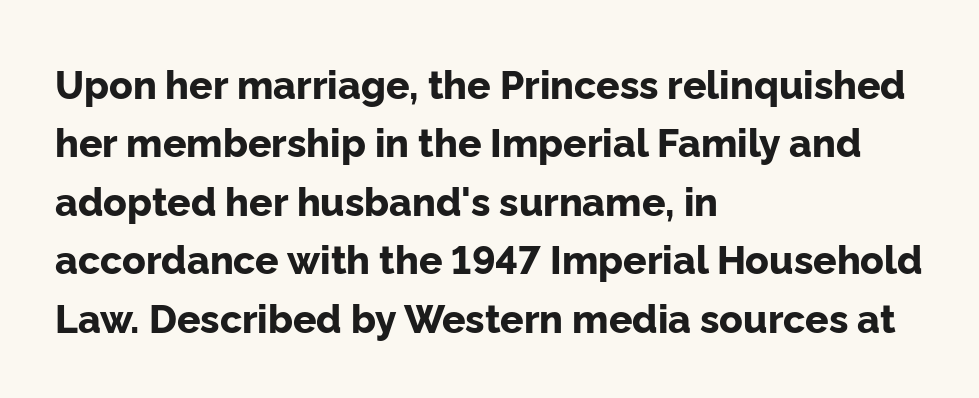
Q: Is the text bold? A: Yes.
Q: Is the text italic (slanted)? A: No, it is upright.
Q: Is the typeface a serif or a sans-serif typeface? A: Sans-serif.
Q: Is the text underlined? A: No.
Q: How is the paragraph aligned? A: Left-aligned.
Q: Is the spacing between letters normal or unusually wide? A: Normal.
Q: Is the spacing between lines tight, normal or loose? A: Normal.
Q: Width (condensed, normal, or wide)? A: Normal.
Q: Stroke contrast? A: Low.
Q: x-height? A: Medium.
Q: Monospaced? A: No.
